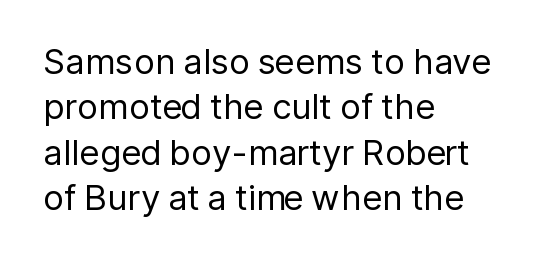
The image shows 35 px regular-weight sans-serif type, upright; set left-aligned, normal line spacing (1.3x), normal letter spacing, not underlined; low stroke contrast and a medium x-height.
